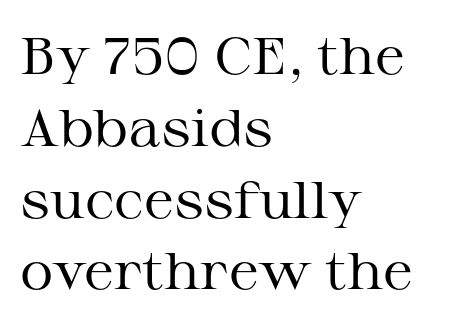
{"serif": "yes", "italic": "no", "bold": "no", "weight": "regular", "width": "wide", "stroke_contrast": "medium", "x_height": "medium", "monospaced": "no", "underline": "no", "align": "left", "line_spacing": "normal", "line_spacing_ratio": 1.38, "letter_spacing": "normal", "letter_spacing_em": 0.0, "glyph_px": 52}
